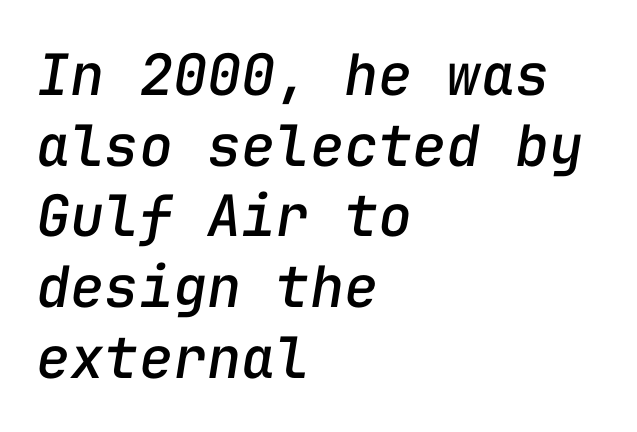
The image shows 57 px text type, italic (leaning right), monospaced; set left-aligned, line spacing 1.24x, normal letter spacing, not underlined; low stroke contrast and a medium x-height.
